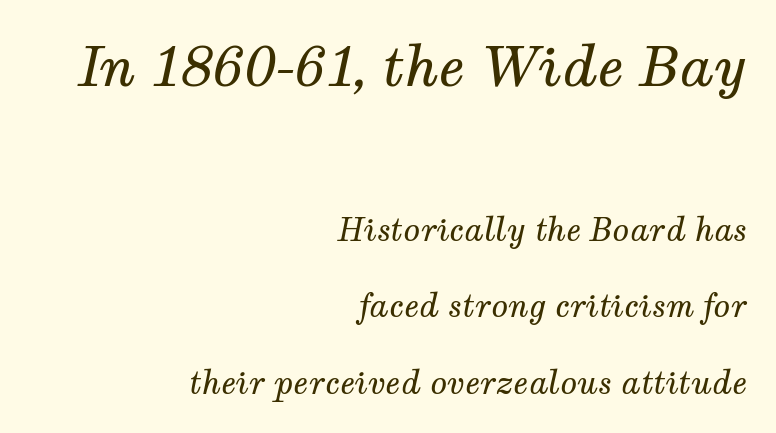
The image shows 55 px regular-weight serif type, italic (leaning right); set right-aligned, loose line spacing (2.47x), normal letter spacing, not underlined; the first (top) block is 1.77x larger; medium stroke contrast and a medium x-height.
